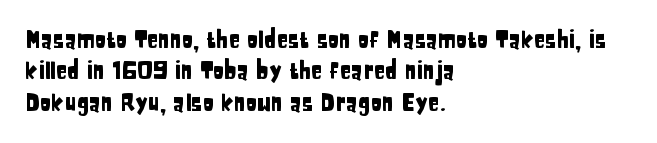
The image shows 23 px text type, upright; set left-aligned, normal line spacing (1.36x), normal letter spacing, not underlined.
